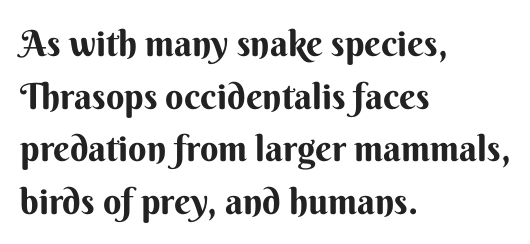
How would I describe the line gaps? Plain and ordinary. All the whitespace from short lines collects on the right. The line texture is even and compact thanks to regular tracking. Does the type have serifs? No, each stem ends abruptly. No word sits above an underline.
